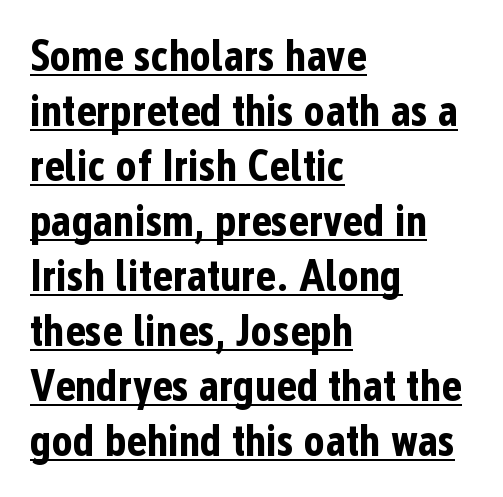
Q: Is the text bold? A: Yes.
Q: Is the text italic (slanted)? A: No, it is upright.
Q: Is the typeface a serif or a sans-serif typeface? A: Sans-serif.
Q: Is the text underlined? A: Yes.
Q: How is the paragraph aligned? A: Left-aligned.
Q: Is the spacing between letters normal or unusually wide? A: Normal.
Q: Is the spacing between lines tight, normal or loose? A: Normal.
Q: Width (condensed, normal, or wide)? A: Condensed.
Q: Stroke contrast? A: Low.
Q: x-height? A: Medium.
Q: Monospaced? A: No.
